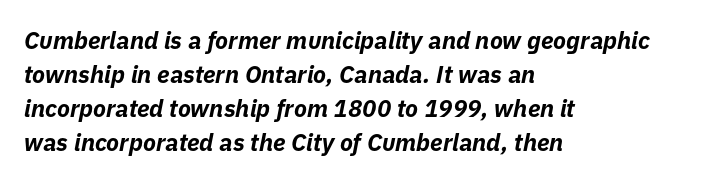
Q: Is the text bold? A: Yes.
Q: Is the text italic (slanted)? A: Yes, it leans right by about 11 degrees.
Q: Is the text underlined? A: No.
Q: How is the paragraph aligned? A: Left-aligned.
Q: Is the spacing between letters normal or unusually wide? A: Normal.
Q: Is the spacing between lines tight, normal or loose? A: Normal.
